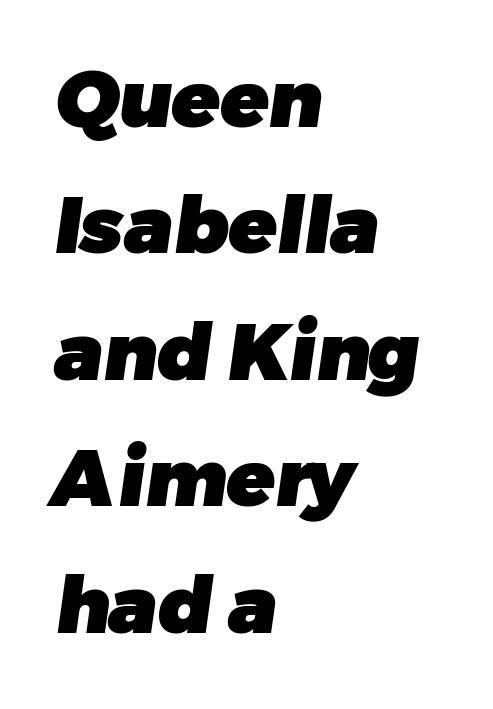
{"serif": "no", "bold": "yes", "weight": "heavy", "width": "normal", "stroke_contrast": "low", "x_height": "medium", "monospaced": "no", "underline": "no", "align": "left", "line_spacing": "normal", "line_spacing_ratio": 1.6, "letter_spacing": "normal", "letter_spacing_em": 0.0, "glyph_px": 79}
